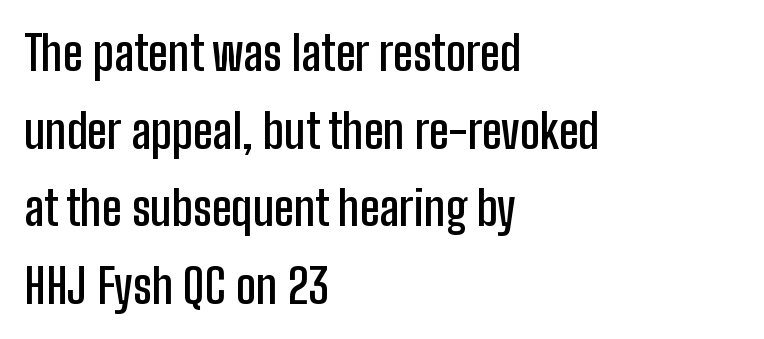
Q: Is the text bold? A: Semi-bold.
Q: Is the text italic (slanted)? A: No, it is upright.
Q: Is the typeface a serif or a sans-serif typeface? A: Sans-serif.
Q: Is the text underlined? A: No.
Q: How is the paragraph aligned? A: Left-aligned.
Q: Is the spacing between letters normal or unusually wide? A: Normal.
Q: Is the spacing between lines tight, normal or loose? A: Normal.
Q: Width (condensed, normal, or wide)? A: Condensed.
Q: Stroke contrast? A: Low.
Q: x-height? A: Medium.
Q: Monospaced? A: No.
